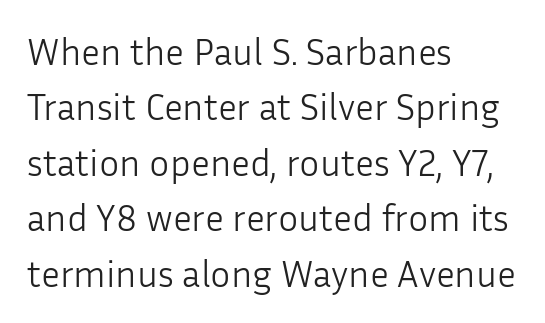
Character widths vary here, with narrow letters taking less room than wide ones. A light-to-regular cut is what we see here. Classification — sans serif. A typesetter would mark this as roman, not italic. The lines are quadded left. Underlining? Definitely not there.
